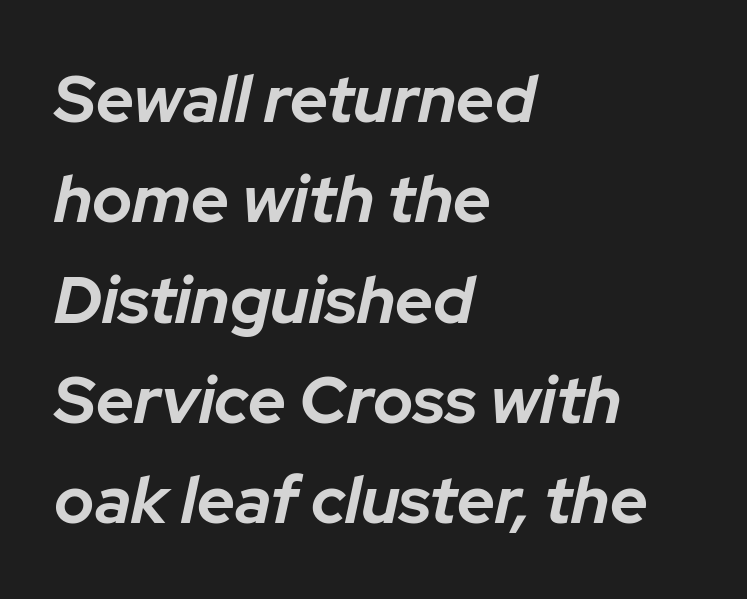
{"italic": "yes", "lean": "right", "slant_degrees": 12, "bold": "yes", "weight": "bold", "width": "normal", "stroke_contrast": "low", "x_height": "medium", "monospaced": "no", "underline": "no", "align": "left", "line_spacing": "normal", "line_spacing_ratio": 1.52, "letter_spacing": "normal", "letter_spacing_em": 0.0, "glyph_px": 66}
